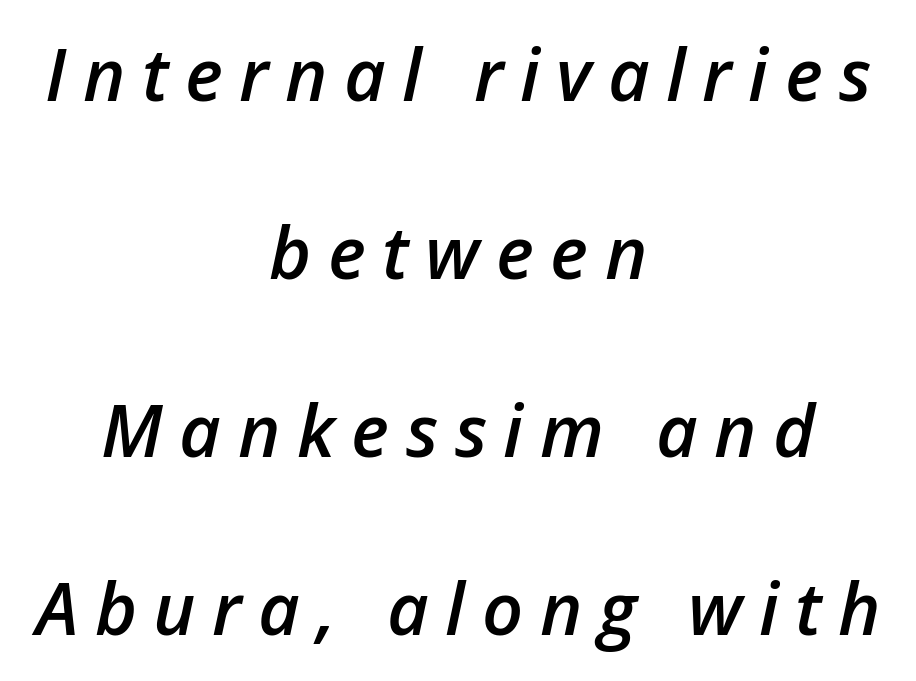
Does the copy run flush right? No — it is centered line by line. Each letter keeps its own natural width here, so spacing adapts to shape. A great deal of white space separates one row of letters from the next. It's the slanting kind of type. Notice the strokes are somewhat thickened but not fully heavy: this is a semibold. The letters are spread apart with noticeably loose tracking.
